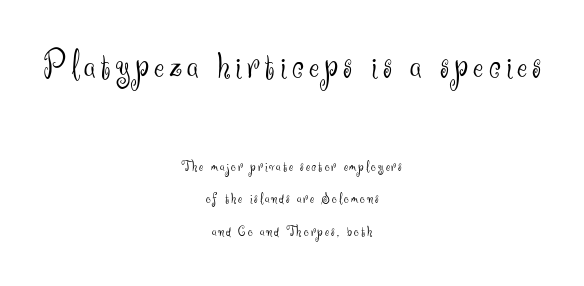
Q: Is the text bold? A: No.
Q: Is the text italic (slanted)? A: No, it is upright.
Q: Is the typeface a serif or a sans-serif typeface? A: Sans-serif.
Q: Is the text underlined? A: No.
Q: How is the paragraph aligned? A: Centered.
Q: Is the spacing between lines tight, normal or loose? A: Loose.
Q: Which block of text is set in a larger size, the first (top) or the second (bottom)? A: The first (top) one.
Q: Width (condensed, normal, or wide)? A: Normal.
Q: Stroke contrast? A: Medium.
Q: x-height? A: Small.
Q: Monospaced? A: No.
